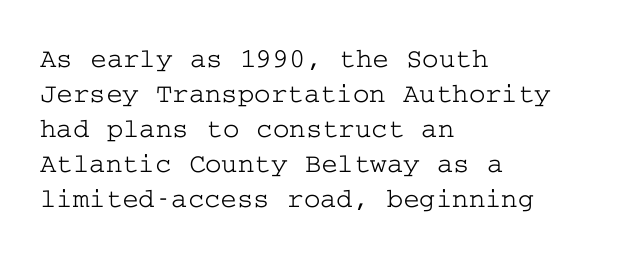
{"serif": "yes", "italic": "no", "width": "wide", "stroke_contrast": "low", "x_height": "medium", "underline": "no", "align": "left", "line_spacing": "normal", "line_spacing_ratio": 1.25, "letter_spacing": "normal", "letter_spacing_em": 0.0, "glyph_px": 28}
